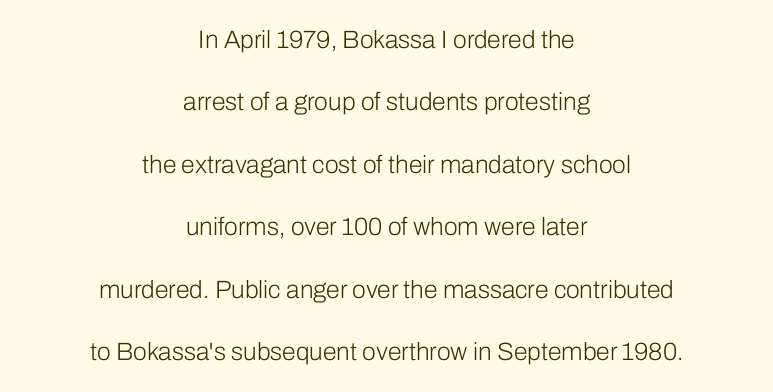
The typesetting does not lean heavy: it is not bold. Just letters on the line, the space beneath them empty. This sample uses plain, unmodified letter spacing. Each line is balanced around a shared central axis.
